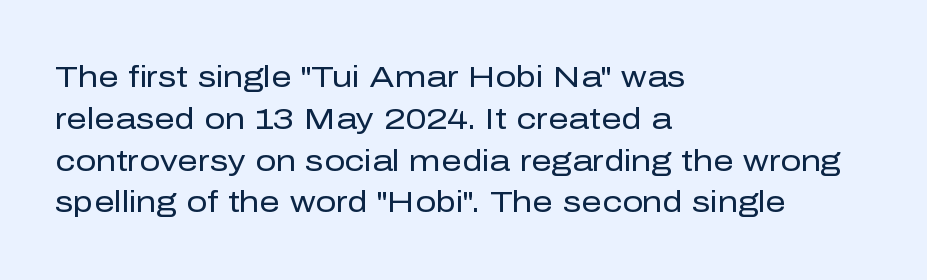
Q: Is the text bold? A: No.
Q: Is the text italic (slanted)? A: No, it is upright.
Q: Is the typeface a serif or a sans-serif typeface? A: Sans-serif.
Q: Is the text underlined? A: No.
Q: How is the paragraph aligned? A: Left-aligned.
Q: Is the spacing between letters normal or unusually wide? A: Normal.
Q: Is the spacing between lines tight, normal or loose? A: Normal.
Q: Width (condensed, normal, or wide)? A: Normal.
Q: Stroke contrast? A: Low.
Q: x-height? A: Medium.
Q: Monospaced? A: No.
